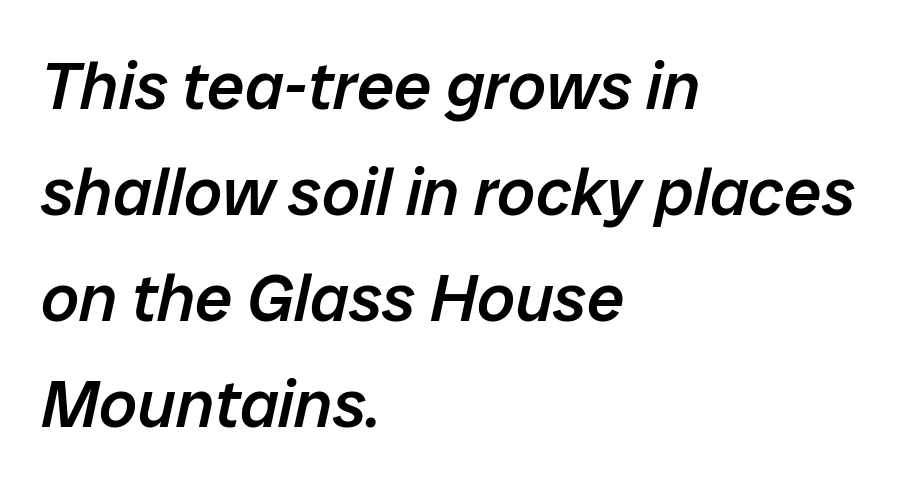
Horizontally, the lines are justified to the leading edge only. Notice how descenders clear the ascenders below comfortably — that's standard leading. This is oblique type, the kind used for emphasis or titles. Look at the stroke-to-counter ratio: somewhat heavy, a semibold.
